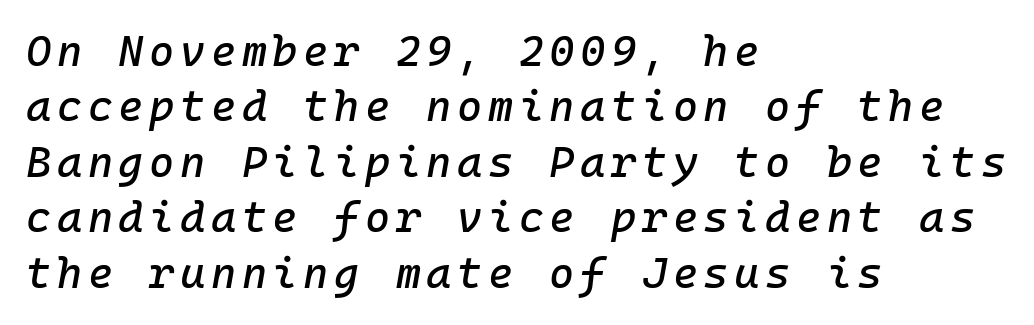
The image shows 43 px text type, italic (leaning right), monospaced; set left-aligned, normal line spacing (1.29x), not underlined; low stroke contrast and a medium x-height.
